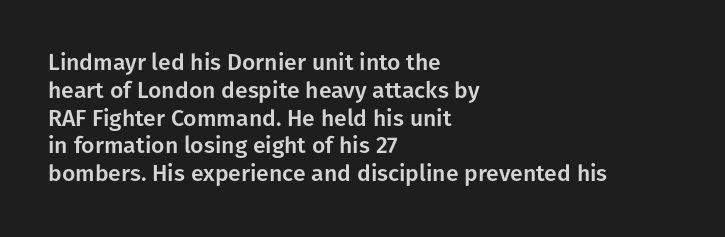
Q: Is the text italic (slanted)? A: No, it is upright.
Q: Is the text underlined? A: No.
Q: How is the paragraph aligned? A: Left-aligned.
Q: Is the spacing between letters normal or unusually wide? A: Normal.
